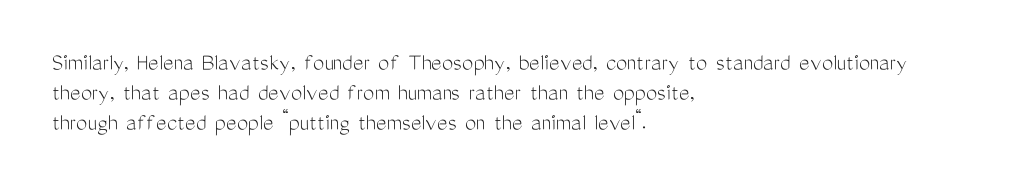
Stem width sits at or under what a default text font uses. Rendered with straight, roman letterforms. In CSS terms this would be text-align: left. Is the letter spacing exaggerated? No — it looks like the ordinary default.
